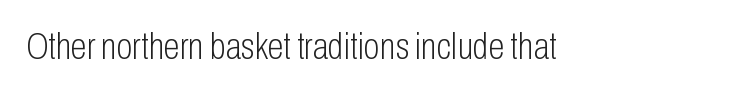
The image shows 37 px light, condensed sans-serif type, upright; set normal letter spacing, not underlined; low stroke contrast and a medium x-height.
